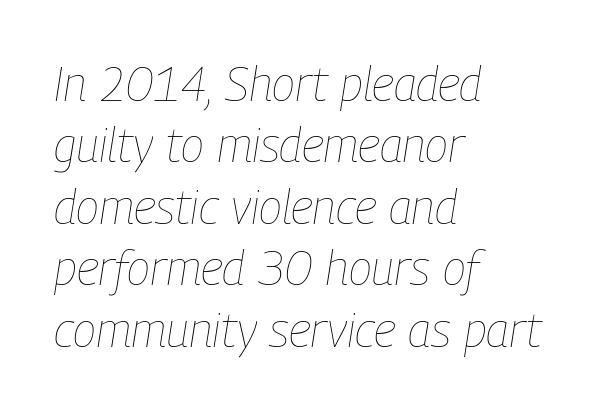
The image shows 48 px thin, condensed type, italic (leaning right); set left-aligned, normal line spacing (1.28x), normal letter spacing, not underlined; low stroke contrast and a medium x-height.
